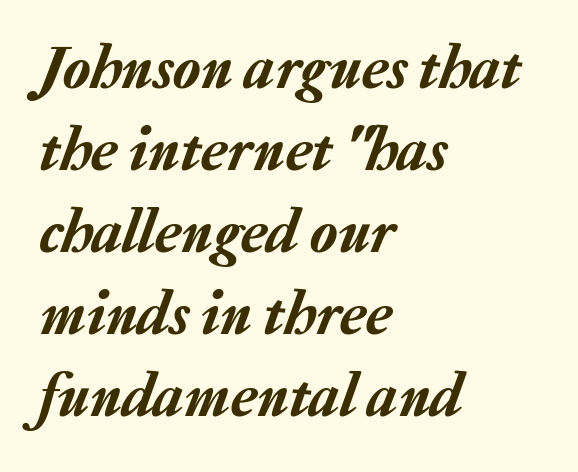
A typesetter would call this zero additional tracking. Looks like regular typesetting: each glyph gets only the width it needs. The space beneath each line is pristine and unruled. The glyphs look as if they've been sheared to an angle. Reading down the column, the eye jumps a familiar distance to each next line. Visually the block forms a straight wall on the left and a jagged coastline on the right.
